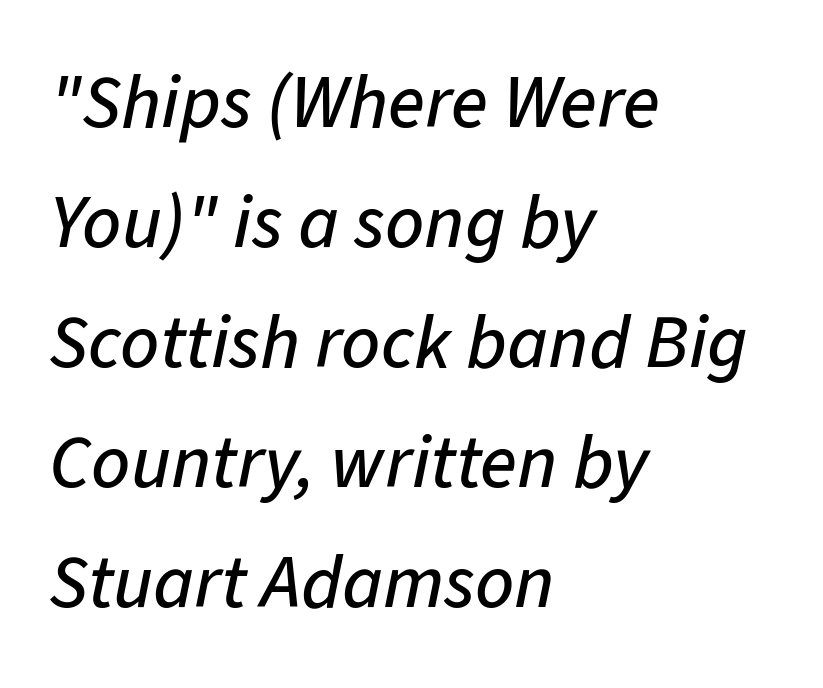
One glance says typical: line gaps are just what's usual. Has an underline been added? It has not. All the whitespace from short lines collects on the right. There's an unmistakable incline to the writing here.
